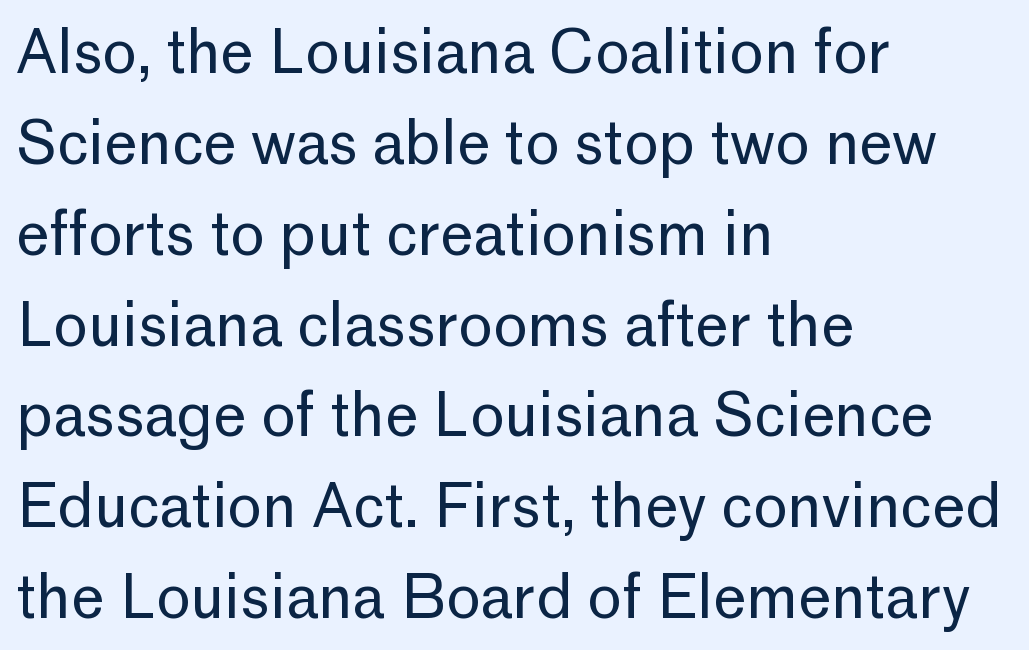
{"serif": "no", "italic": "no", "bold": "no", "weight": "regular", "width": "normal", "stroke_contrast": "low", "x_height": "medium", "monospaced": "no", "underline": "no", "align": "left", "line_spacing": "normal", "line_spacing_ratio": 1.54, "letter_spacing": "normal", "letter_spacing_em": 0.0, "glyph_px": 59}
